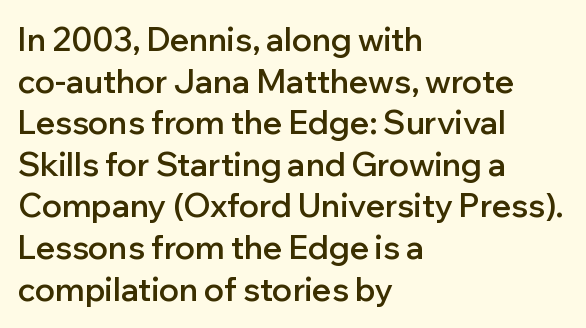
Each letter keeps its own natural width here, so spacing adapts to shape. The block of text has a typical density, with ordinary space between rows. Inter-character spacing is left at the font's built-in metrics. Emphasis by weight is partial: semibold. You can tell from the bare stems that sans-serif type was used. Is there any slant? The stems are plumb.
